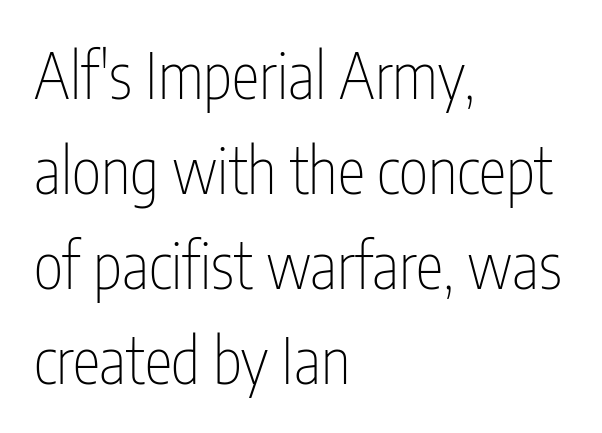
{"serif": "no", "italic": "no", "bold": "no", "weight": "thin", "width": "condensed", "stroke_contrast": "low", "x_height": "medium", "monospaced": "no", "underline": "no", "align": "left", "line_spacing": "normal", "line_spacing_ratio": 1.51, "letter_spacing": "normal", "letter_spacing_em": 0.0, "glyph_px": 63}
